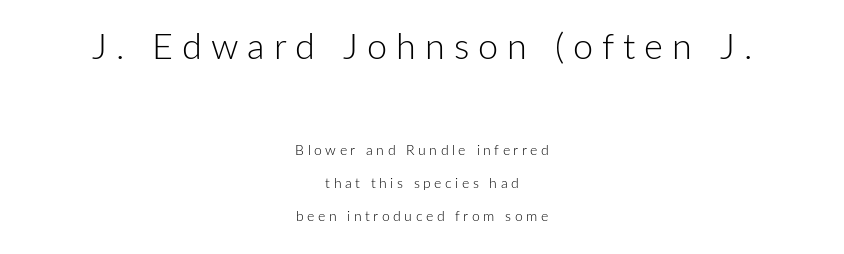
{"serif": "no", "italic": "no", "bold": "no", "weight": "light", "width": "normal", "stroke_contrast": "low", "x_height": "medium", "monospaced": "no", "underline": "no", "align": "center", "line_spacing": "loose", "line_spacing_ratio": 2.34, "letter_spacing": "wide", "letter_spacing_em": 0.25, "larger_block": "first", "size_ratio": 2.57, "glyph_px": 36}
